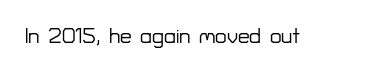
{"italic": "no", "underline": "no", "letter_spacing": "normal", "letter_spacing_em": 0.0, "glyph_px": 21}
